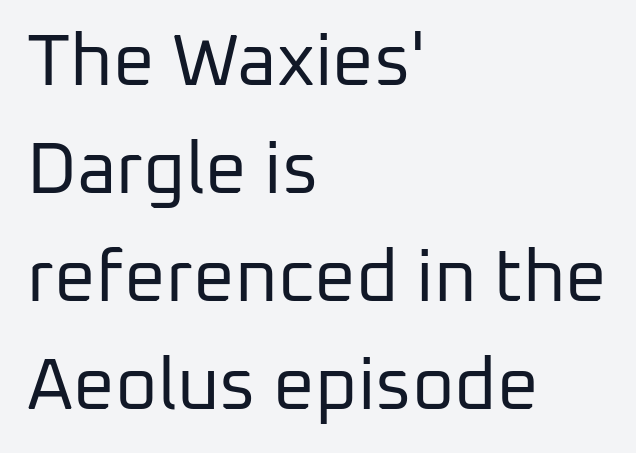
Q: Is the text bold? A: No.
Q: Is the text italic (slanted)? A: No, it is upright.
Q: Is the typeface a serif or a sans-serif typeface? A: Sans-serif.
Q: Is the text underlined? A: No.
Q: How is the paragraph aligned? A: Left-aligned.
Q: Is the spacing between letters normal or unusually wide? A: Normal.
Q: Is the spacing between lines tight, normal or loose? A: Normal.
Q: Width (condensed, normal, or wide)? A: Normal.
Q: Stroke contrast? A: Low.
Q: x-height? A: Medium.
Q: Monospaced? A: No.
